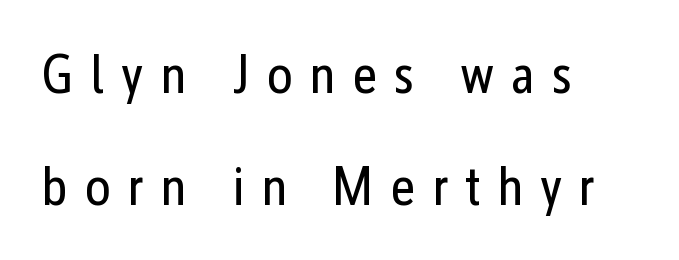
Q: Is the text bold? A: No.
Q: Is the text italic (slanted)? A: No, it is upright.
Q: Is the typeface a serif or a sans-serif typeface? A: Sans-serif.
Q: Is the text underlined? A: No.
Q: How is the paragraph aligned? A: Left-aligned.
Q: Is the spacing between letters normal or unusually wide? A: Unusually wide.
Q: Is the spacing between lines tight, normal or loose? A: Loose.
Q: Width (condensed, normal, or wide)? A: Condensed.
Q: Stroke contrast? A: Low.
Q: x-height? A: Medium.
Q: Monospaced? A: No.
